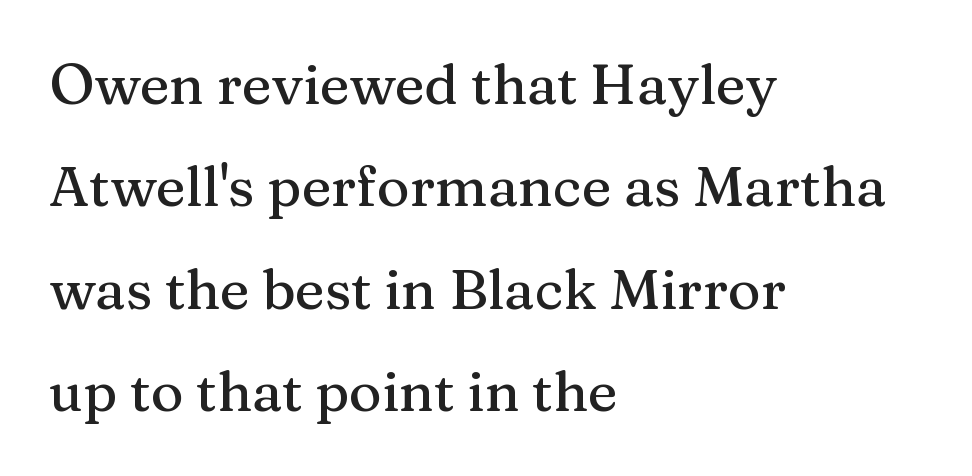
{"serif": "yes", "italic": "no", "width": "normal", "stroke_contrast": "medium", "x_height": "medium", "monospaced": "no", "underline": "no", "align": "left", "line_spacing_ratio": 1.83, "letter_spacing": "normal", "letter_spacing_em": 0.0, "glyph_px": 56}
